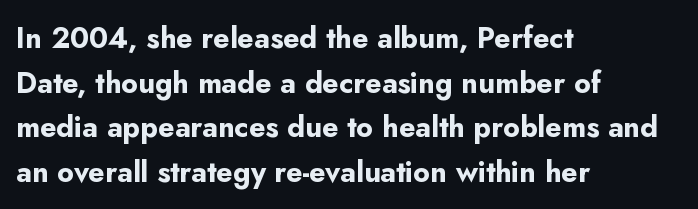
The image shows 29 px bold sans-serif type, upright; set left-aligned, normal line spacing (1.54x), normal letter spacing, not underlined; low stroke contrast and a small x-height.
